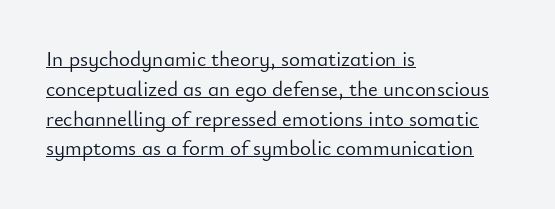
Q: Is the text bold? A: No.
Q: Is the text italic (slanted)? A: No, it is upright.
Q: Is the text underlined? A: Yes.
Q: How is the paragraph aligned? A: Left-aligned.
Q: Is the spacing between letters normal or unusually wide? A: Normal.
Q: Is the spacing between lines tight, normal or loose? A: Normal.
